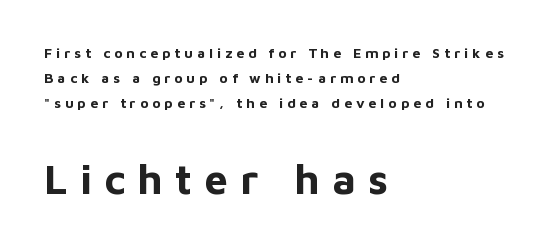
Q: Is the text bold? A: Yes.
Q: Is the text italic (slanted)? A: No, it is upright.
Q: Is the typeface a serif or a sans-serif typeface? A: Sans-serif.
Q: Is the text underlined? A: No.
Q: How is the paragraph aligned? A: Left-aligned.
Q: Is the spacing between letters normal or unusually wide? A: Unusually wide.
Q: Which block of text is set in a larger size, the first (top) or the second (bottom)? A: The second (bottom) one.
Q: Width (condensed, normal, or wide)? A: Normal.
Q: Stroke contrast? A: Low.
Q: x-height? A: Medium.
Q: Monospaced? A: No.
